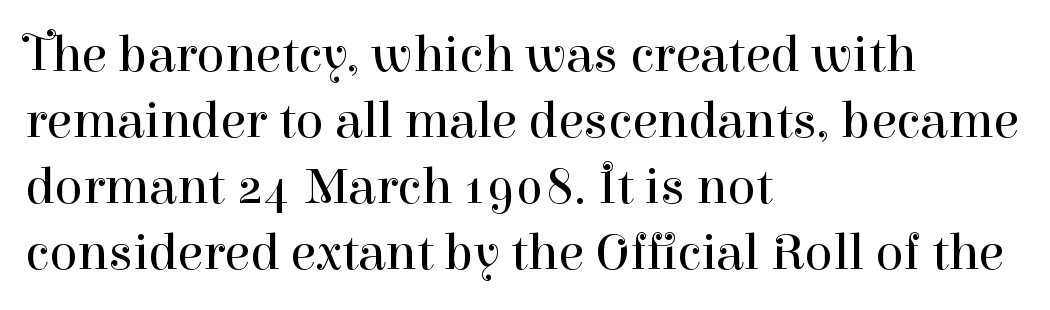
The image shows 52 px regular-weight serif type, upright; set left-aligned, normal line spacing (1.27x), normal letter spacing, not underlined; high stroke contrast and a medium x-height.
